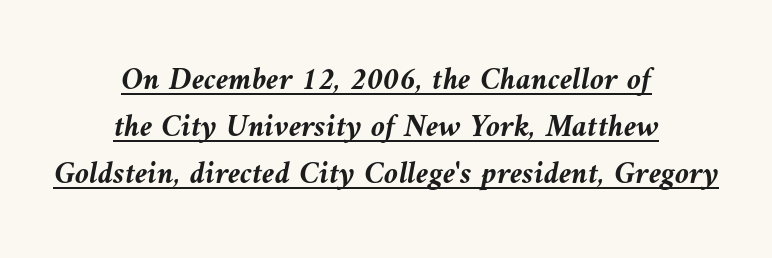
The lines in this sample share a center point and differ in where they start and stop. Interline gaps are of average width in this sample. Has an underline been added? It has. The typesetting leans heavy: a genuine bold.
